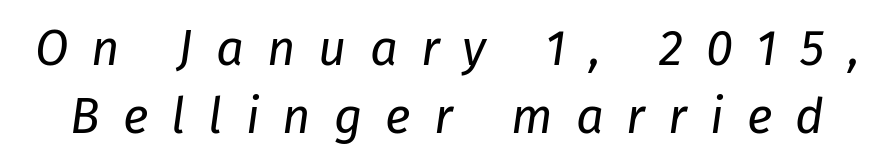
The image shows 49 px regular-weight type, italic (leaning right); set normal line spacing (1.39x), unusually wide letter spacing (+0.47 em), not underlined; low stroke contrast and a medium x-height.
